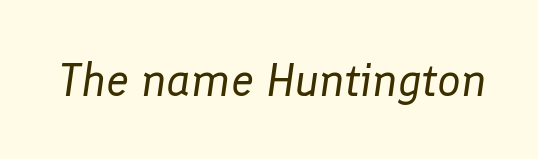
Q: Is the text bold? A: No.
Q: Is the text italic (slanted)? A: Yes, it leans right by about 8 degrees.
Q: Is the text underlined? A: No.
Q: Is the spacing between letters normal or unusually wide? A: Normal.
Q: Width (condensed, normal, or wide)? A: Normal.
Q: Stroke contrast? A: Low.
Q: x-height? A: Medium.
Q: Monospaced? A: No.
